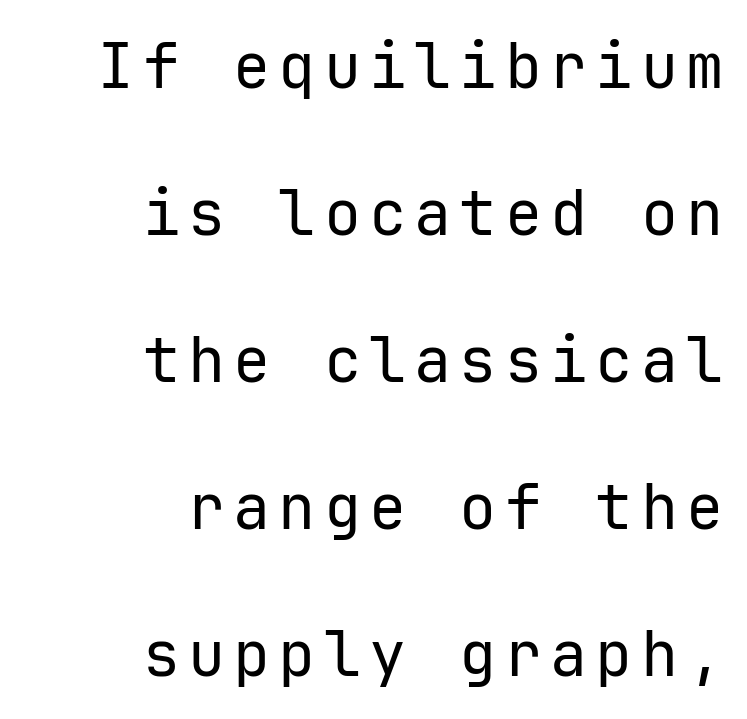
A typesetter would call this monospace, since all characters share one set width. The passage shown is not underscored anywhere. If you measured baseline to baseline, you'd find a long distance. Caption: face not bold, strokes unweighted. Every character sits straight up, as roman type does.
